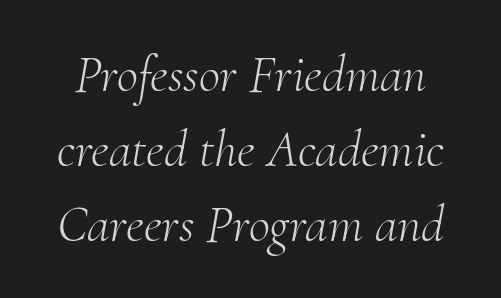
{"serif": "yes", "italic": "yes", "lean": "right", "slant_degrees": 10, "bold": "no", "weight": "light", "width": "normal", "stroke_contrast": "medium", "x_height": "small", "monospaced": "no", "underline": "no", "line_spacing": "normal", "line_spacing_ratio": 1.44, "letter_spacing": "normal", "letter_spacing_em": 0.0, "glyph_px": 52}
